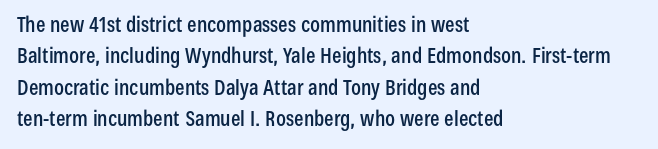
The image shows 21 px text type, upright; set left-aligned, normal line spacing (1.49x), normal letter spacing, not underlined.
